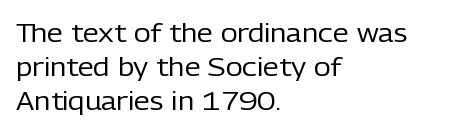
{"italic": "no", "bold": "no", "underline": "no", "align": "left", "line_spacing": "normal", "line_spacing_ratio": 1.3, "letter_spacing": "normal", "letter_spacing_em": 0.0, "glyph_px": 26}
